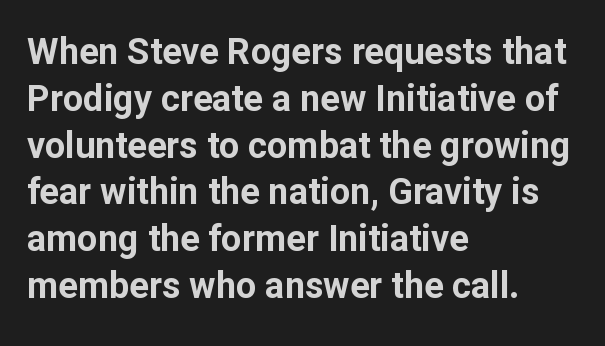
Q: Is the text bold? A: Yes.
Q: Is the text italic (slanted)? A: No, it is upright.
Q: Is the typeface a serif or a sans-serif typeface? A: Sans-serif.
Q: Is the text underlined? A: No.
Q: How is the paragraph aligned? A: Left-aligned.
Q: Is the spacing between letters normal or unusually wide? A: Normal.
Q: Is the spacing between lines tight, normal or loose? A: Normal.
Q: Width (condensed, normal, or wide)? A: Normal.
Q: Stroke contrast? A: Low.
Q: x-height? A: Medium.
Q: Monospaced? A: No.
